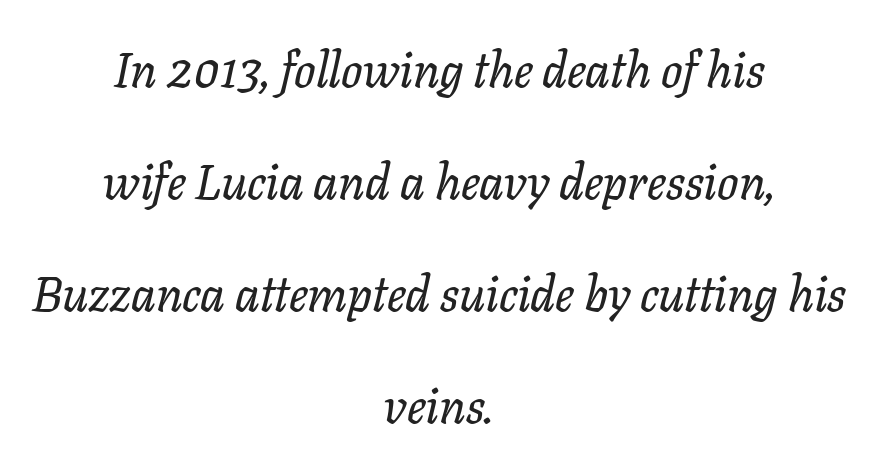
Stroke terminals: seriffed. The baseline area is clear. There's an unmistakable incline to the writing here. Standard letterfit; no display-style spreading of the glyphs.
